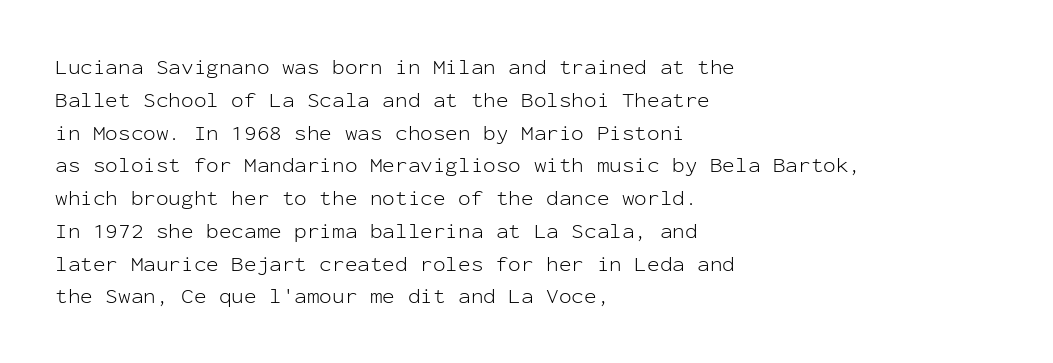
The image shows 21 px text type, upright; set left-aligned, normal line spacing (1.56x), normal letter spacing, not underlined.
